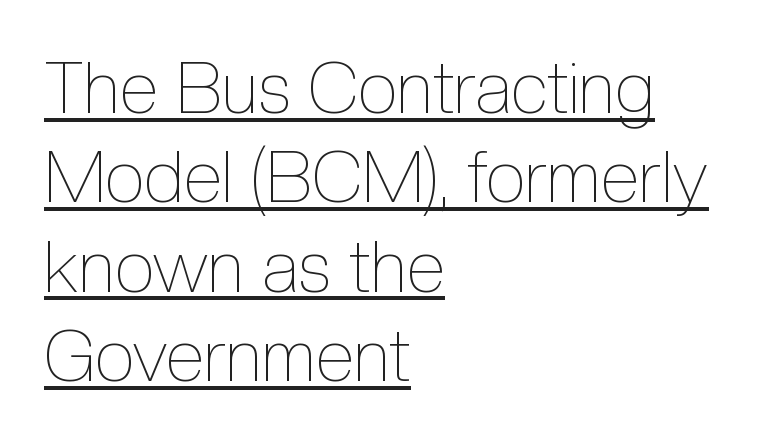
The image shows 72 px thin, condensed type, upright; set left-aligned, line spacing 1.24x, normal letter spacing, underlined; a medium x-height.
